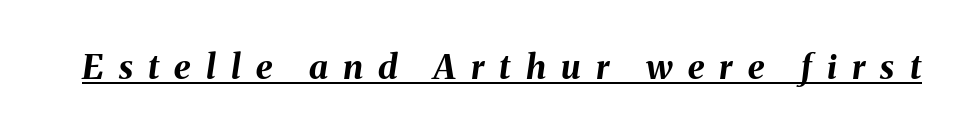
Q: Is the text bold? A: Yes.
Q: Is the text italic (slanted)? A: Yes, it leans right by about 8 degrees.
Q: Is the text underlined? A: Yes.
Q: Is the spacing between letters normal or unusually wide? A: Unusually wide.
Q: Width (condensed, normal, or wide)? A: Normal.
Q: Stroke contrast? A: Medium.
Q: x-height? A: Medium.
Q: Monospaced? A: No.
